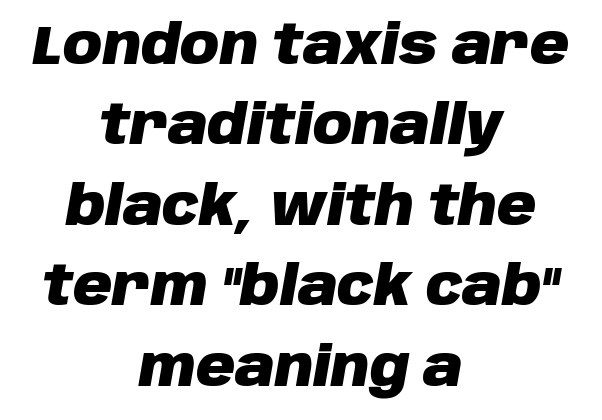
The setting favours the middle, as headings and verse often do. The block of text has a typical density, with ordinary space between rows. Bold? Absolutely — the strokes are thick and heavy. Varying glyph widths throughout — classic text-font behaviour. How are the letters spaced? Ordinarily, with no added tracking.
